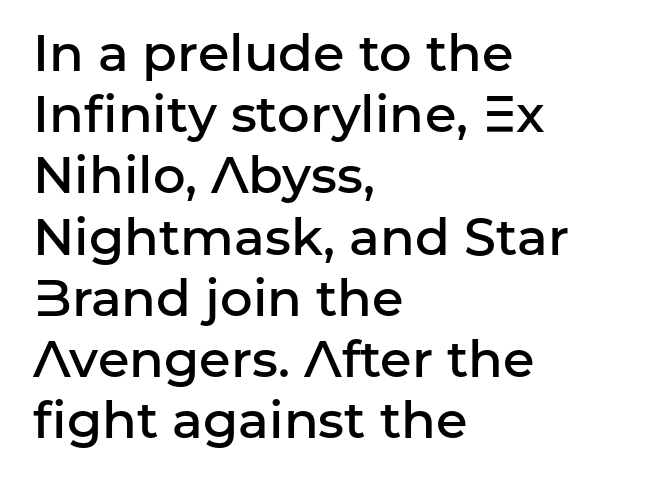
Q: Is the text bold? A: Semi-bold.
Q: Is the text italic (slanted)? A: No, it is upright.
Q: Is the typeface a serif or a sans-serif typeface? A: Sans-serif.
Q: Is the text underlined? A: No.
Q: How is the paragraph aligned? A: Left-aligned.
Q: Is the spacing between letters normal or unusually wide? A: Normal.
Q: Width (condensed, normal, or wide)? A: Normal.
Q: Stroke contrast? A: Low.
Q: x-height? A: Medium.
Q: Monospaced? A: No.
